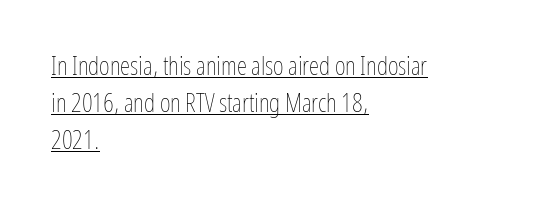
These lines were composed using upright roman letters. Check the space under the baseline: a stroke is drawn there. The line texture is even and compact thanks to regular tracking. In terms of leading, this rendering sits right in the middle. A classic flush-left, rag-right setting is used for this passage. These glyphs show unthickened strokes, regular width or finer.
